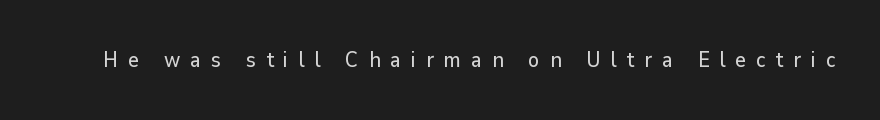
{"italic": "no", "underline": "no", "letter_spacing": "wide", "letter_spacing_em": 0.47, "glyph_px": 21}
